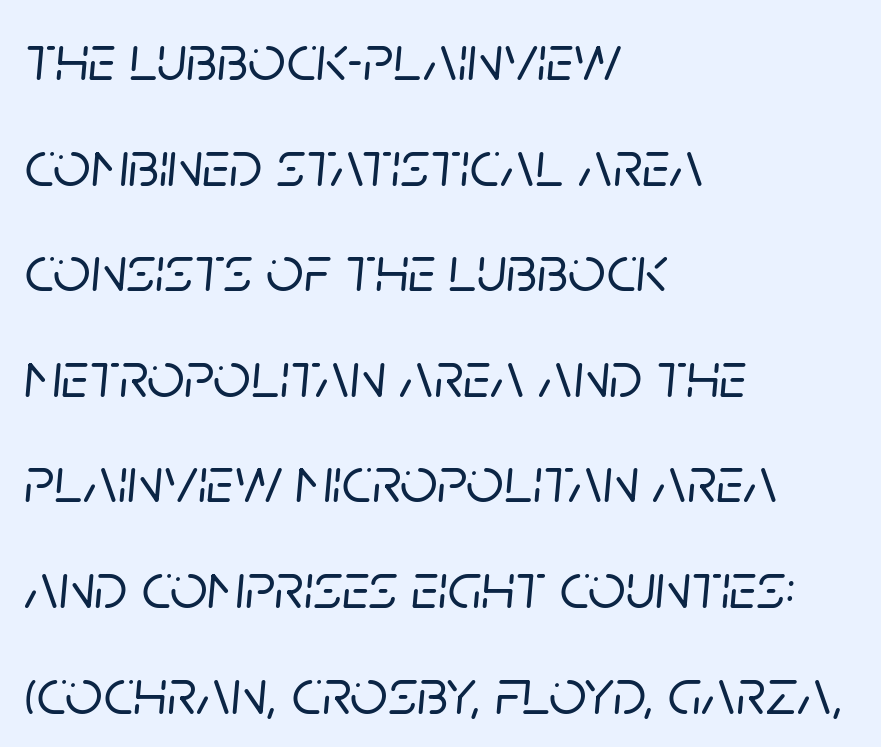
Q: Is the text italic (slanted)? A: Yes, it leans right by about 5 degrees.
Q: Is the text underlined? A: No.
Q: How is the paragraph aligned? A: Left-aligned.
Q: Is the spacing between letters normal or unusually wide? A: Normal.
Q: Is the spacing between lines tight, normal or loose? A: Normal.
Q: Width (condensed, normal, or wide)? A: Normal.
Q: Stroke contrast? A: Low.
Q: x-height? A: Large.
Q: Monospaced? A: No.
